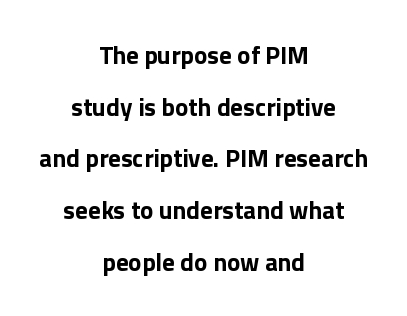
Q: Is the text bold? A: Yes.
Q: Is the text italic (slanted)? A: No, it is upright.
Q: Is the text underlined? A: No.
Q: How is the paragraph aligned? A: Centered.
Q: Is the spacing between letters normal or unusually wide? A: Normal.
Q: Is the spacing between lines tight, normal or loose? A: Loose.
